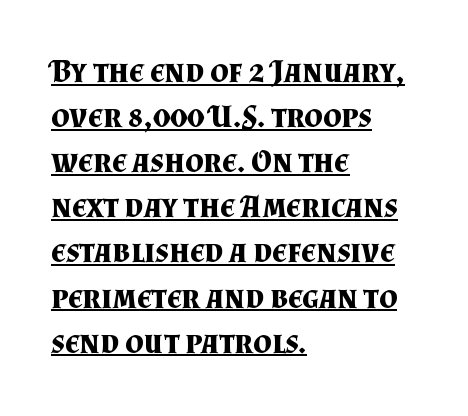
The sample has been set heavy, in full bold. This rendering employs a face with finishing strokes, i.e., a serif. A normal amount of white space separates one row of letters from the next. Letter spacing: default. You could not count columns in this text — the font is proportionally spaced. Notice how the stems are strictly vertical — no italics here.
